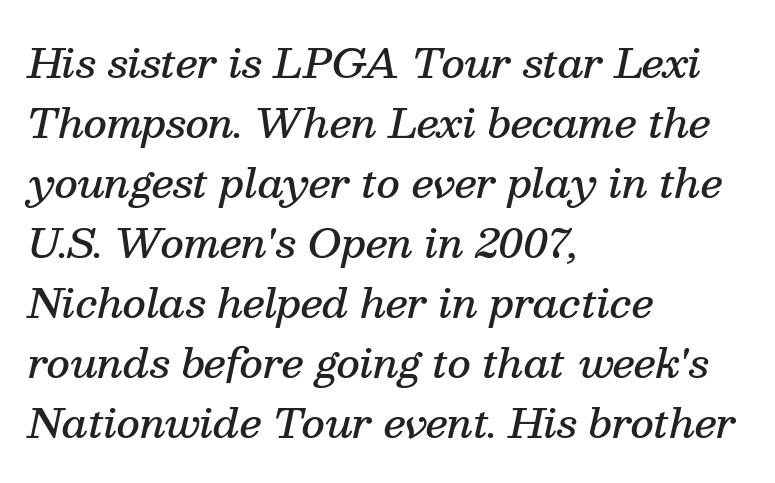
The image shows 40 px semibold serif type, italic (leaning right); set left-aligned, normal line spacing (1.5x), normal letter spacing, not underlined; medium stroke contrast and a medium x-height.
